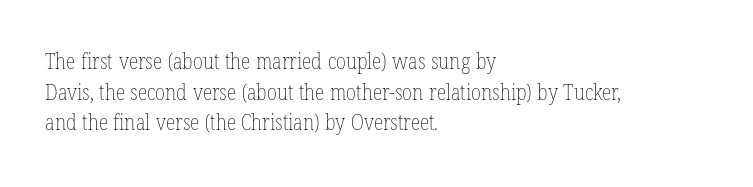
{"italic": "no", "bold": "no", "underline": "no", "align": "left", "line_spacing": "normal", "line_spacing_ratio": 1.39, "letter_spacing": "normal", "letter_spacing_em": 0.0, "glyph_px": 22}
